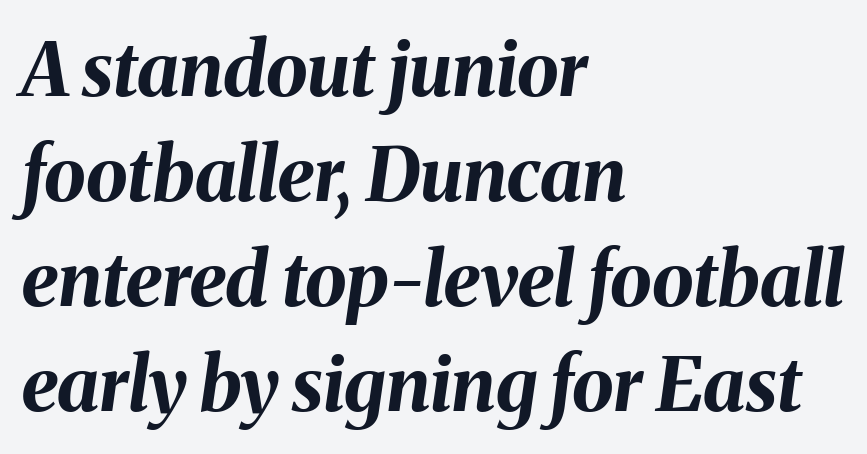
Q: Is the text bold? A: Yes.
Q: Is the text italic (slanted)? A: Yes, it leans right by about 8 degrees.
Q: Is the text underlined? A: No.
Q: How is the paragraph aligned? A: Left-aligned.
Q: Is the spacing between letters normal or unusually wide? A: Normal.
Q: Is the spacing between lines tight, normal or loose? A: Normal.
Q: Width (condensed, normal, or wide)? A: Normal.
Q: Stroke contrast? A: Medium.
Q: x-height? A: Medium.
Q: Monospaced? A: No.
